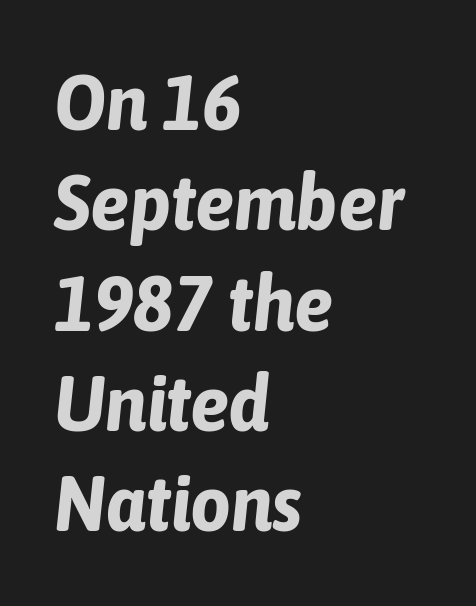
{"italic": "yes", "lean": "right", "slant_degrees": 6, "bold": "yes", "weight": "bold", "width": "condensed", "stroke_contrast": "low", "x_height": "medium", "monospaced": "no", "underline": "no", "align": "left", "line_spacing": "normal", "line_spacing_ratio": 1.27, "letter_spacing": "normal", "letter_spacing_em": 0.0, "glyph_px": 79}
